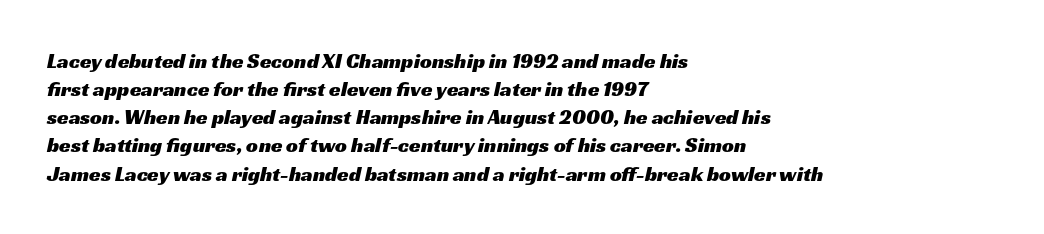
Q: Is the text underlined? A: No.
Q: How is the paragraph aligned? A: Left-aligned.
Q: Is the spacing between letters normal or unusually wide? A: Normal.
Q: Is the spacing between lines tight, normal or loose? A: Normal.
